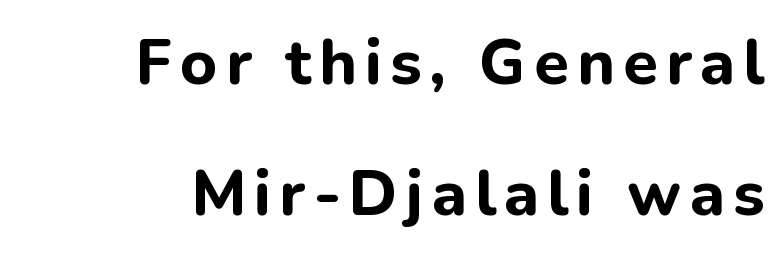
{"serif": "no", "italic": "no", "bold": "yes", "weight": "bold", "width": "normal", "stroke_contrast": "low", "x_height": "medium", "monospaced": "no", "underline": "no", "align": "right", "line_spacing": "loose", "line_spacing_ratio": 2.08, "glyph_px": 63}
